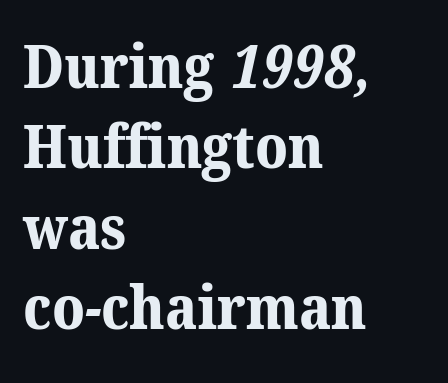
{"serif": "yes", "bold": "yes", "weight": "bold", "width": "normal", "stroke_contrast": "medium", "x_height": "medium", "monospaced": "no", "underline": "no", "align": "left", "line_spacing": "normal", "line_spacing_ratio": 1.34, "letter_spacing": "normal", "letter_spacing_em": 0.0, "glyph_px": 60}
